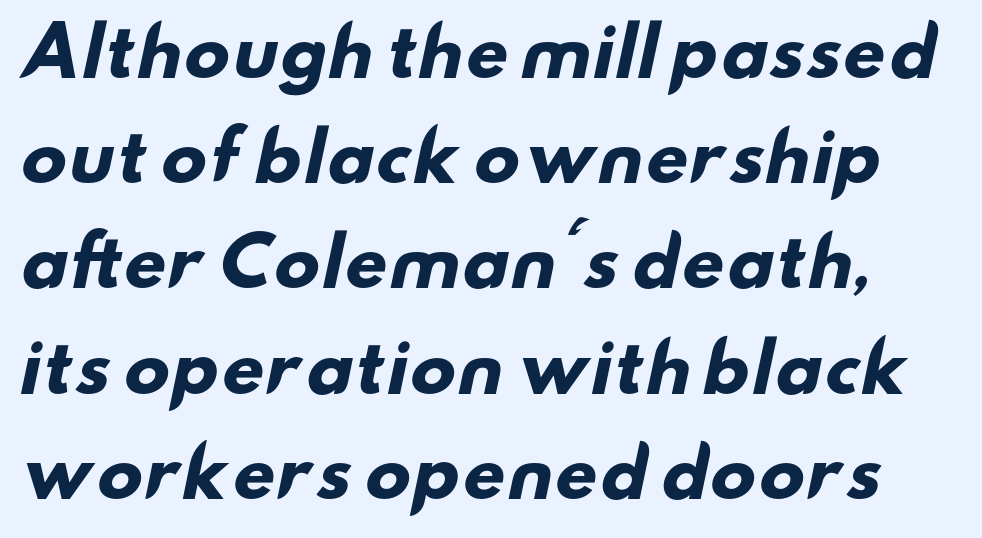
Q: Is the text bold? A: Yes.
Q: Is the typeface a serif or a sans-serif typeface? A: Sans-serif.
Q: Is the text underlined? A: No.
Q: How is the paragraph aligned? A: Left-aligned.
Q: Is the spacing between letters normal or unusually wide? A: Normal.
Q: Is the spacing between lines tight, normal or loose? A: Normal.
Q: Width (condensed, normal, or wide)? A: Wide.
Q: Stroke contrast? A: Low.
Q: x-height? A: Small.
Q: Monospaced? A: No.
